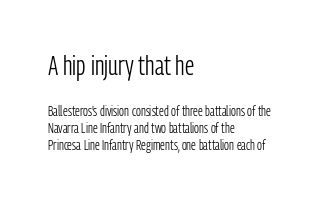
Summary of weight: not heavy and not bold. Every row of glyphs begins at an identical x-position on the left. Block one is the big one; block two sits smaller underneath. Underline: absent. Caption: standard tracking, unaltered.
